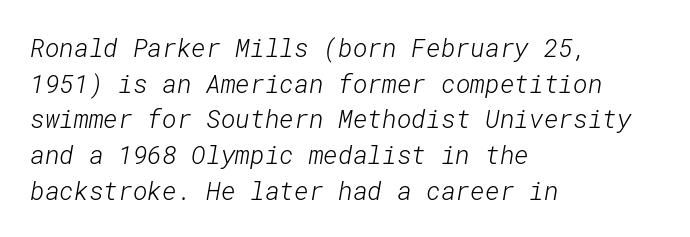
{"bold": "no", "underline": "no", "align": "left", "line_spacing": "normal", "line_spacing_ratio": 1.43, "letter_spacing": "normal", "letter_spacing_em": 0.0, "glyph_px": 25}
